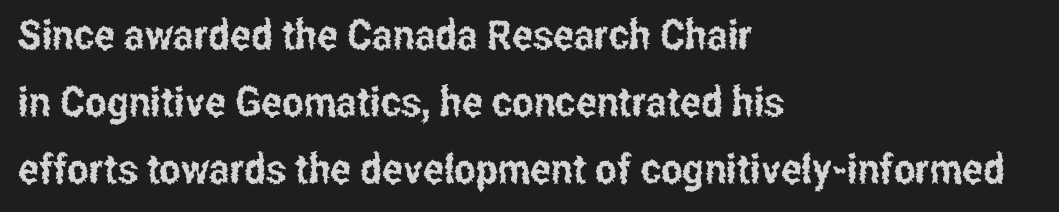
Descender tails drop into unmarked territory. The designer left line spacing at the default. The letters stand upright; this is a roman face. Think of a printed novel: that variable character pitch is what you see here.
